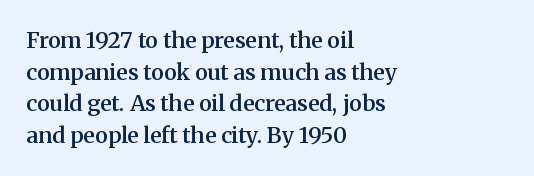
Q: Is the text bold? A: Semi-bold.
Q: Is the text italic (slanted)? A: No, it is upright.
Q: Is the text underlined? A: No.
Q: How is the paragraph aligned? A: Left-aligned.
Q: Is the spacing between letters normal or unusually wide? A: Normal.
Q: Is the spacing between lines tight, normal or loose? A: Normal.
